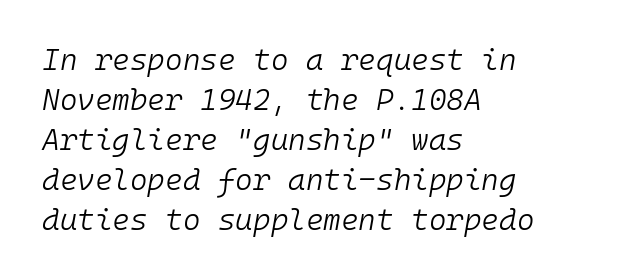
{"italic": "yes", "lean": "right", "slant_degrees": 10, "bold": "no", "weight": "light", "width": "normal", "stroke_contrast": "low", "x_height": "medium", "monospaced": "yes", "underline": "no", "align": "left", "line_spacing": "normal", "line_spacing_ratio": 1.33, "letter_spacing": "normal", "letter_spacing_em": 0.0, "glyph_px": 30}
